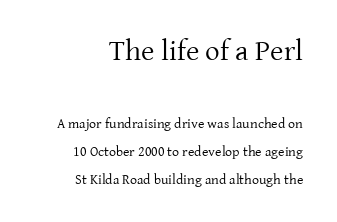
{"serif": "yes", "italic": "no", "bold": "no", "weight": "regular", "width": "normal", "stroke_contrast": "low", "x_height": "medium", "monospaced": "no", "underline": "no", "align": "right", "line_spacing": "loose", "line_spacing_ratio": 1.99, "letter_spacing": "normal", "letter_spacing_em": 0.0, "larger_block": "first", "size_ratio": 2.07, "glyph_px": 29}
